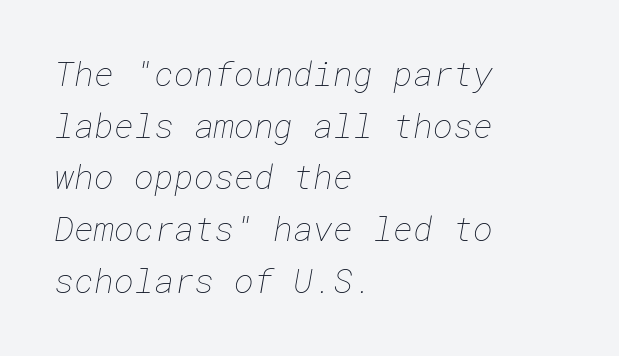
The image shows 34 px thin type; set left-aligned, normal line spacing (1.52x), normal letter spacing, not underlined; low stroke contrast and a medium x-height.
